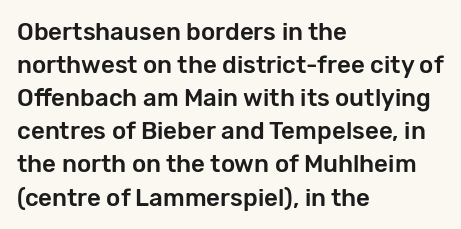
Q: Is the text italic (slanted)? A: No, it is upright.
Q: Is the text underlined? A: No.
Q: How is the paragraph aligned? A: Left-aligned.
Q: Is the spacing between letters normal or unusually wide? A: Normal.
Q: Is the spacing between lines tight, normal or loose? A: Normal.
